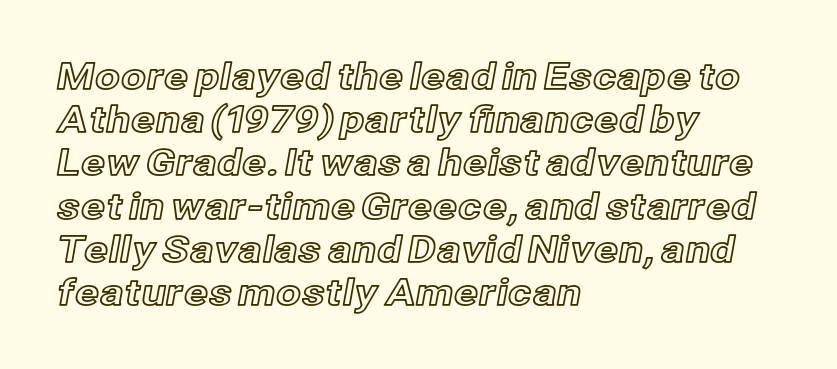
{"width": "normal", "x_height": "medium", "monospaced": "no", "underline": "no", "align": "left", "line_spacing_ratio": 1.2, "letter_spacing": "normal", "letter_spacing_em": 0.0, "glyph_px": 36}
